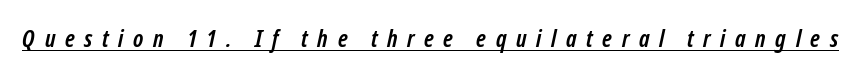
{"bold": "yes", "underline": "yes", "letter_spacing": "wide", "letter_spacing_em": 0.4, "glyph_px": 24}
